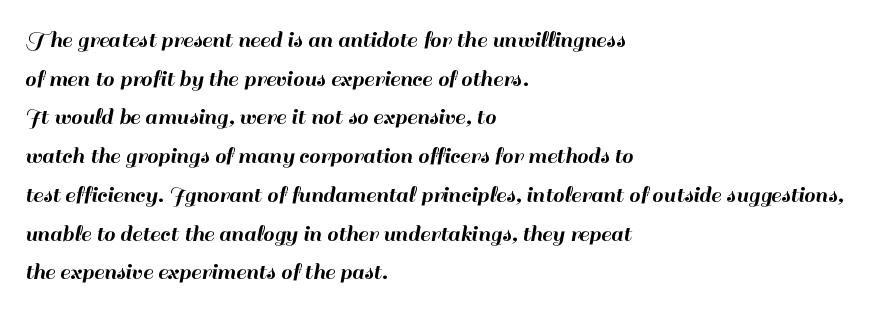
Q: Is the text italic (slanted)? A: Yes.
Q: Is the text underlined? A: No.
Q: How is the paragraph aligned? A: Left-aligned.
Q: Is the spacing between letters normal or unusually wide? A: Normal.
Q: Is the spacing between lines tight, normal or loose? A: Normal.
